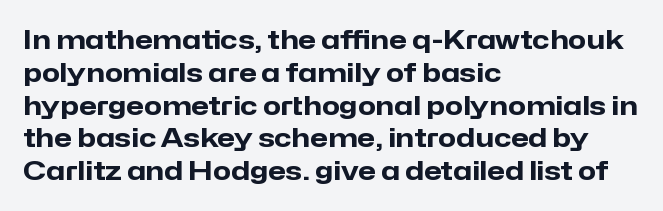
Q: Is the text bold? A: Yes.
Q: Is the text italic (slanted)? A: No, it is upright.
Q: Is the text underlined? A: No.
Q: How is the paragraph aligned? A: Left-aligned.
Q: Is the spacing between letters normal or unusually wide? A: Normal.
Q: Is the spacing between lines tight, normal or loose? A: Normal.
